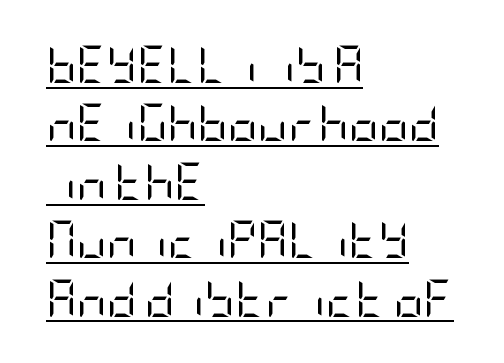
The image shows 37 px regular-weight, condensed sans-serif type, upright; set left-aligned, normal line spacing (1.58x), normal letter spacing, underlined; low stroke contrast and a large x-height.
